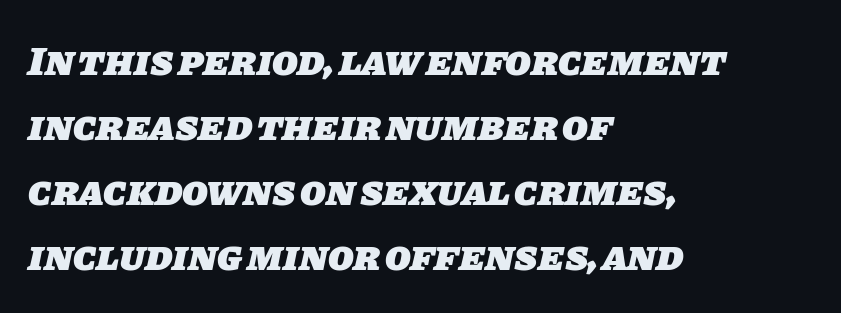
{"bold": "yes", "weight": "heavy", "width": "normal", "stroke_contrast": "low", "x_height": "large", "monospaced": "no", "underline": "no", "align": "left", "line_spacing": "normal", "line_spacing_ratio": 1.55, "letter_spacing": "normal", "letter_spacing_em": 0.0, "glyph_px": 42}
